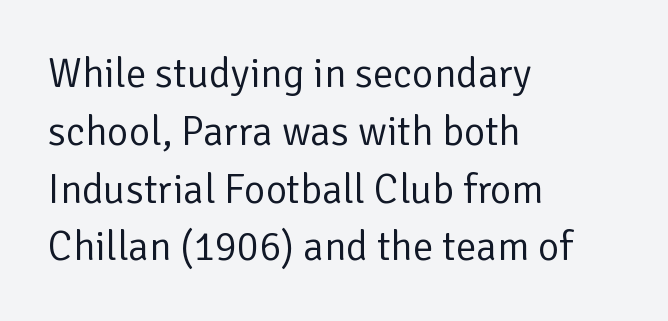
{"serif": "no", "italic": "no", "bold": "no", "weight": "regular", "width": "normal", "stroke_contrast": "low", "x_height": "medium", "monospaced": "no", "underline": "no", "align": "left", "line_spacing": "normal", "line_spacing_ratio": 1.41, "letter_spacing": "normal", "letter_spacing_em": 0.0, "glyph_px": 41}
